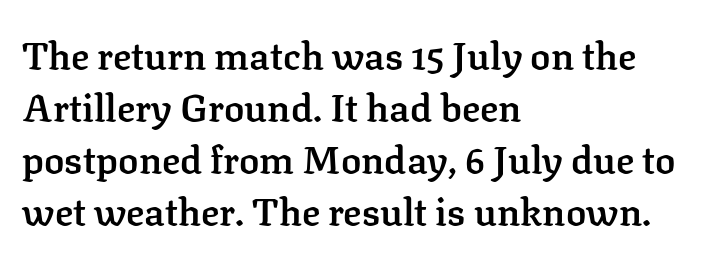
{"serif": "yes", "italic": "no", "bold": "semi", "weight": "semibold", "width": "normal", "stroke_contrast": "low", "x_height": "medium", "monospaced": "no", "underline": "no", "align": "left", "line_spacing": "normal", "line_spacing_ratio": 1.37, "letter_spacing": "normal", "letter_spacing_em": 0.0, "glyph_px": 38}
